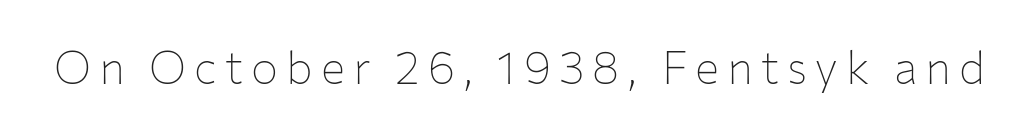
{"serif": "no", "italic": "no", "bold": "no", "weight": "thin", "width": "normal", "stroke_contrast": "low", "x_height": "medium", "monospaced": "no", "underline": "no", "glyph_px": 45}
